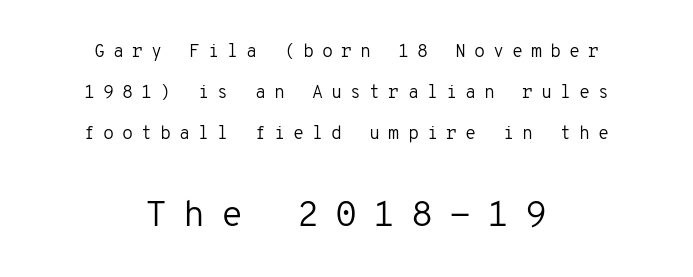
Q: Is the text bold? A: No.
Q: Is the text italic (slanted)? A: No, it is upright.
Q: Is the typeface a serif or a sans-serif typeface? A: Sans-serif.
Q: Is the text underlined? A: No.
Q: How is the paragraph aligned? A: Centered.
Q: Is the spacing between letters normal or unusually wide? A: Unusually wide.
Q: Is the spacing between lines tight, normal or loose? A: Loose.
Q: Which block of text is set in a larger size, the first (top) or the second (bottom)? A: The second (bottom) one.
Q: Width (condensed, normal, or wide)? A: Normal.
Q: Stroke contrast? A: Low.
Q: x-height? A: Medium.
Q: Monospaced? A: Yes.
